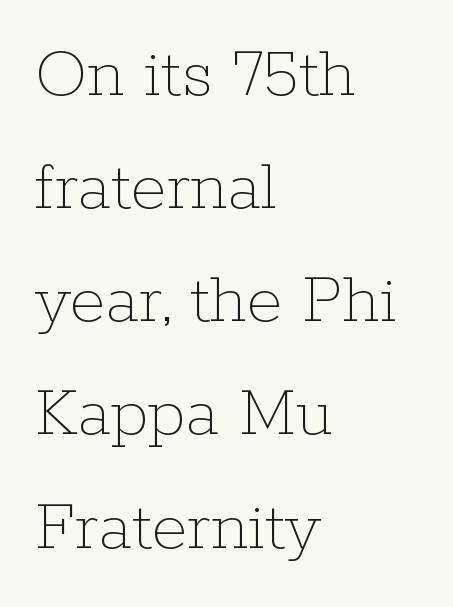
The strip under each line holds only bare page. Ink coverage per letter is moderate at most. Words appear dense and cohesive because spacing is normal. A normal amount of white space separates one row of letters from the next. This sample has the flowing, uneven cadence of proportional lettering.
